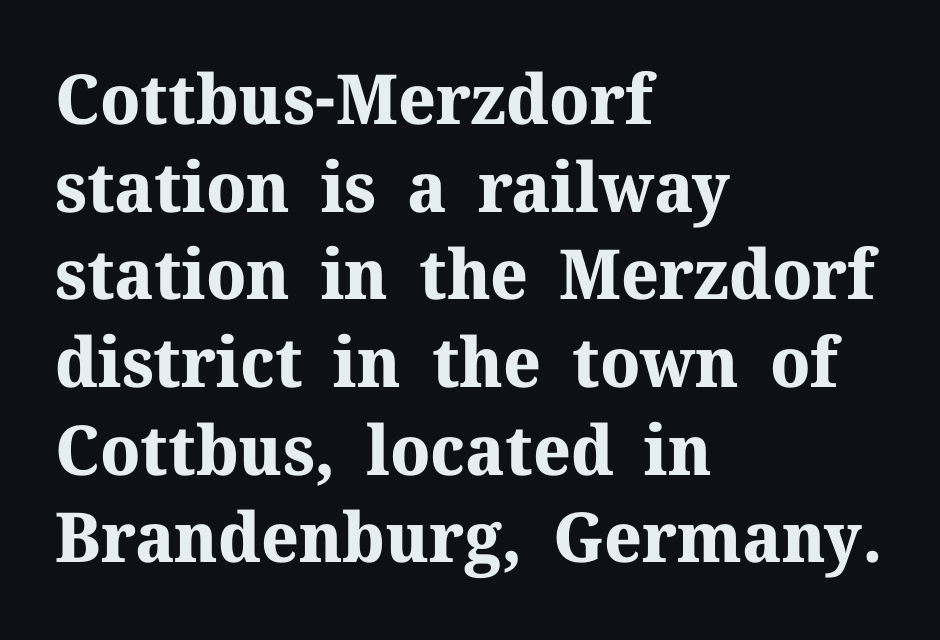
{"serif": "yes", "italic": "no", "bold": "yes", "weight": "bold", "width": "normal", "stroke_contrast": "medium", "x_height": "medium", "monospaced": "no", "underline": "no", "align": "left", "line_spacing": "normal", "line_spacing_ratio": 1.27, "letter_spacing": "normal", "letter_spacing_em": 0.0, "glyph_px": 69}
